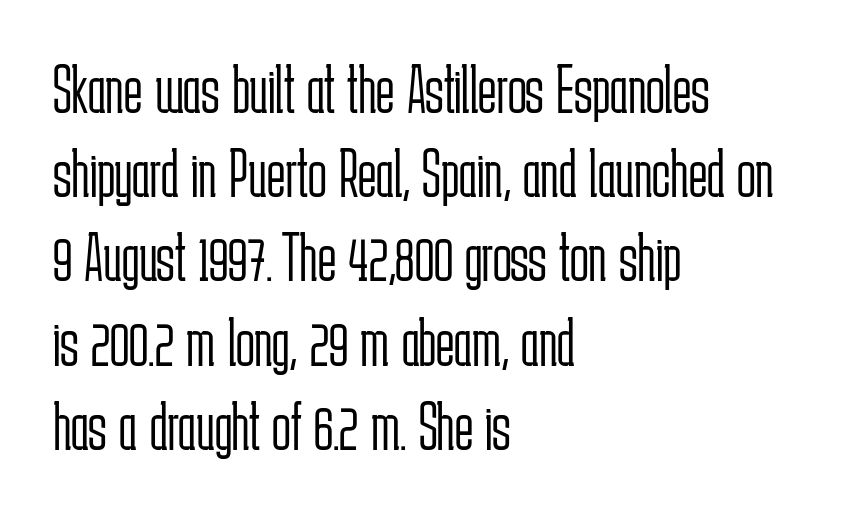
The image shows 69 px light, condensed sans-serif type, upright; set left-aligned, line spacing 1.22x, normal letter spacing, not underlined; low stroke contrast and a medium x-height.
